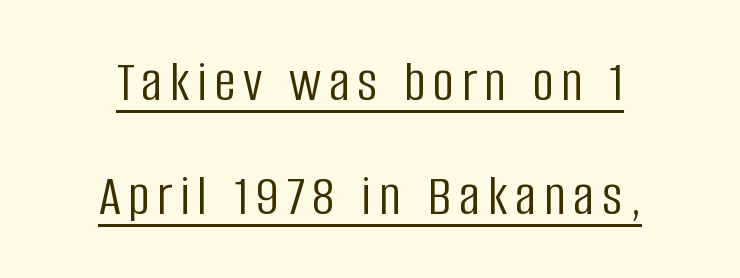
The image shows 59 px light, condensed sans-serif type, upright; set centered, loose line spacing (1.93x), underlined; low stroke contrast and a large x-height.
